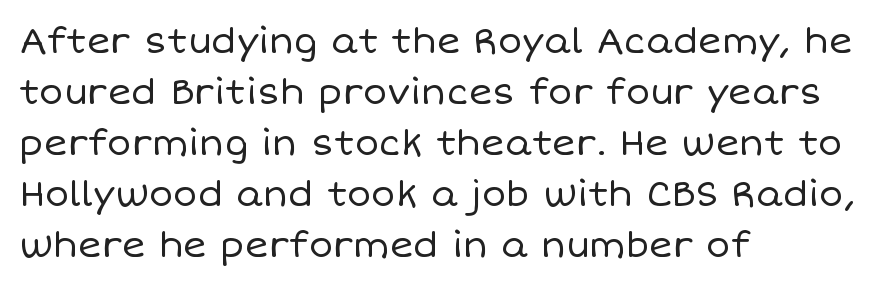
No extra tracking has been applied to these lines. Is this a heavy cut? Hardly; it is regular or lighter. Type without underlining. A typesetter would call this proportional, since set widths differ per character. Honestly, the row spacing looks completely unremarkable. The setting favours the left margin, as ordinary paragraphs usually do.
